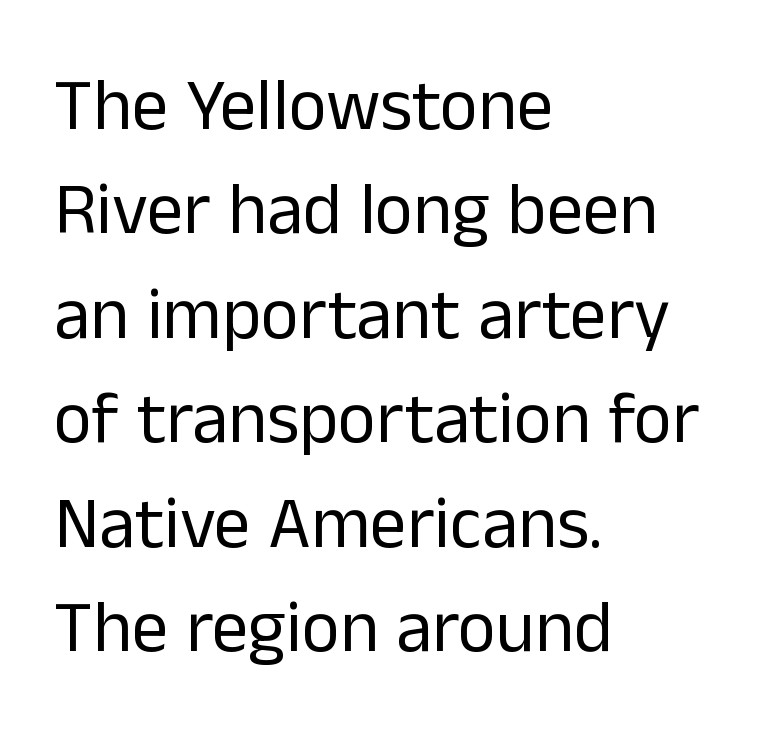
Q: Is the text bold? A: No.
Q: Is the text italic (slanted)? A: No, it is upright.
Q: Is the typeface a serif or a sans-serif typeface? A: Sans-serif.
Q: Is the text underlined? A: No.
Q: How is the paragraph aligned? A: Left-aligned.
Q: Is the spacing between letters normal or unusually wide? A: Normal.
Q: Is the spacing between lines tight, normal or loose? A: Normal.
Q: Width (condensed, normal, or wide)? A: Normal.
Q: Stroke contrast? A: Low.
Q: x-height? A: Medium.
Q: Monospaced? A: No.
